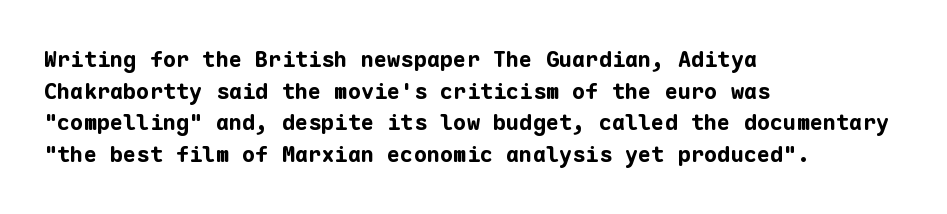
Beneath every word, the page is bare. Successive baselines arrive at the customary interval. It's the straight-up-and-down kind of type. Which margin do the lines hug? The left one — the right edge is uneven. Thick stems and heavy bowls — unmistakably bold.
